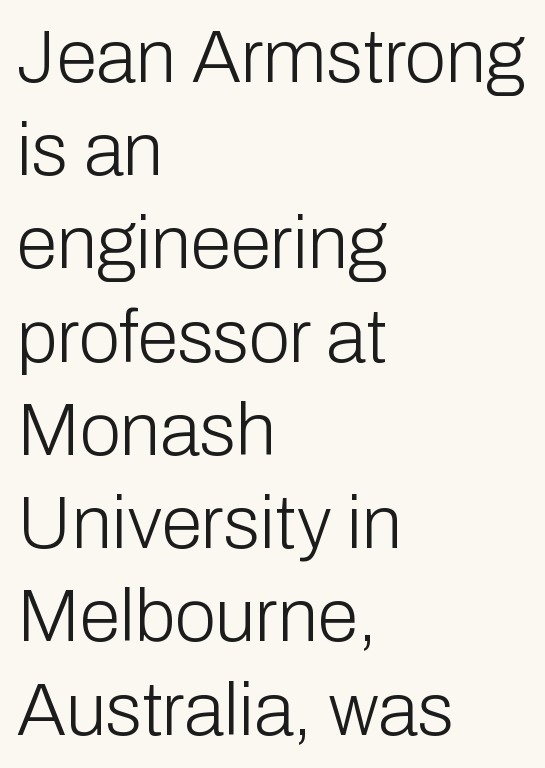
Decoration check: the copy has no underline. Horizontal bands of white between lines are of average thickness. Is the letter spacing exaggerated? No — it looks like the ordinary default. The designer went with a sans here, leaving each stem footless.
